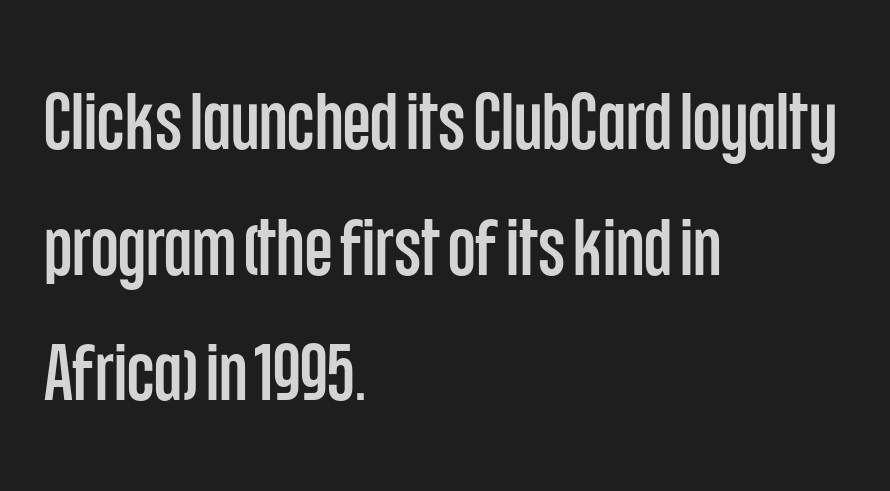
Caption: standard tracking, unaltered. The specimen omits any rule beneath the text block's lines. The lettering holds an erect, upright posture throughout. A typesetter would call this proportional, since set widths differ per character. Is there much room between lines? A standard amount, neither cramped nor airy. The lines in this sample share a left origin and differ only in where they stop.
